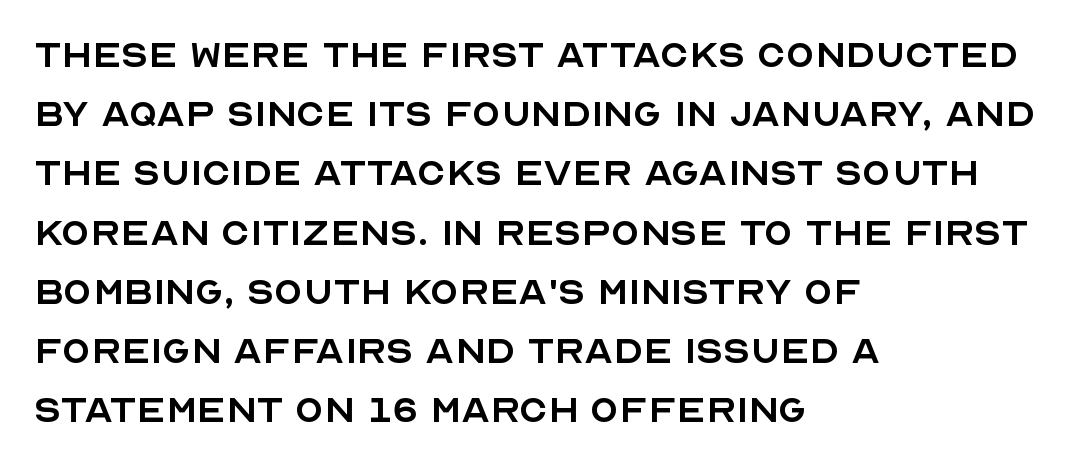
You can tell from the bare stems that sans-serif type was used. A typesetter would call this proportional, since set widths differ per character. If you measured baseline to baseline, you'd find a middling distance. Beneath every word, the page is bare.
